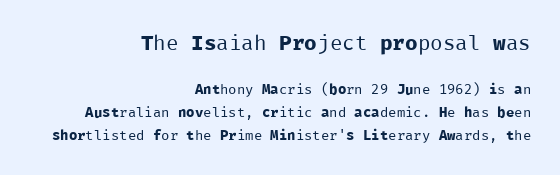
Typesetter's note — upper block bumped up in size, lower block left smaller. Letters rest on an invisible, unmarked baseline. Horizontal alignment here is rightward, an uncommon choice for prose. Think standard paragraph weight, or any step lighter than that.
